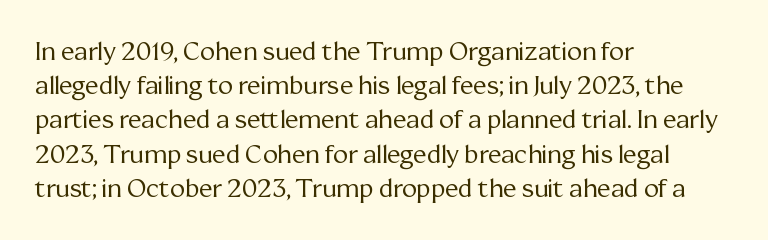
Q: Is the text bold? A: No.
Q: Is the text italic (slanted)? A: No, it is upright.
Q: Is the text underlined? A: No.
Q: How is the paragraph aligned? A: Left-aligned.
Q: Is the spacing between letters normal or unusually wide? A: Normal.
Q: Is the spacing between lines tight, normal or loose? A: Normal.
